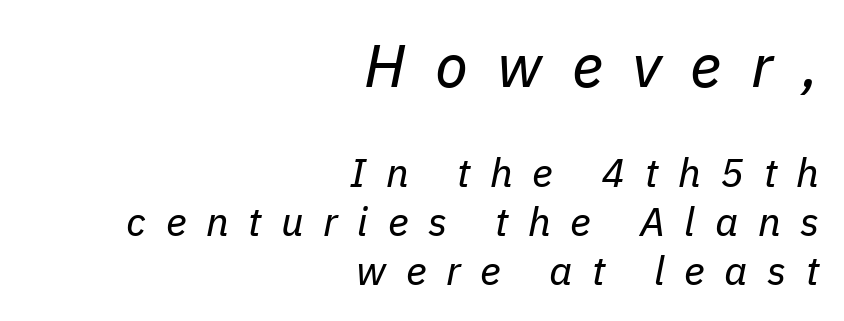
The baseline area is clear. The font's italic variant was chosen for this text. Alignment: flush right. The face used here is rendered with a markedly widened letterfit. Looks like regular typesetting: each glyph gets only the width it needs. Larger block? The one above; the one below is distinctly smaller.
